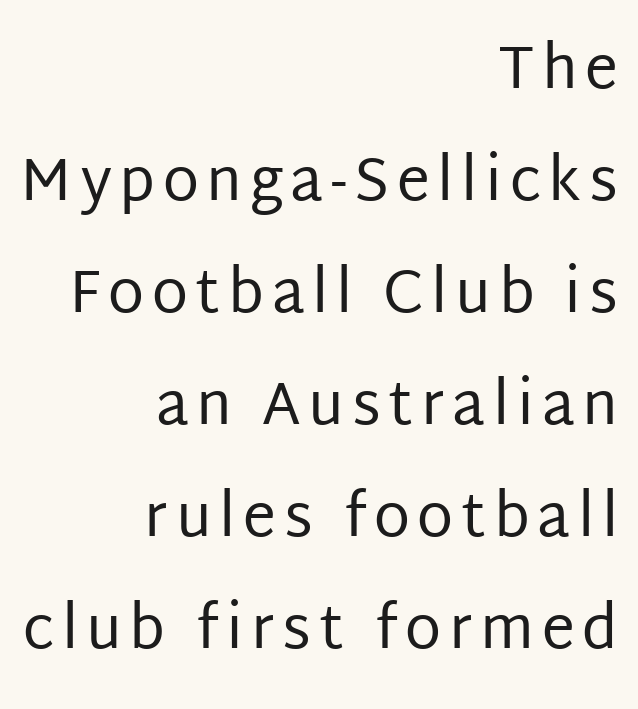
{"serif": "no", "italic": "no", "bold": "no", "weight": "regular", "width": "normal", "stroke_contrast": "low", "x_height": "large", "monospaced": "no", "underline": "no", "align": "right", "line_spacing": "loose", "line_spacing_ratio": 1.9, "glyph_px": 59}
